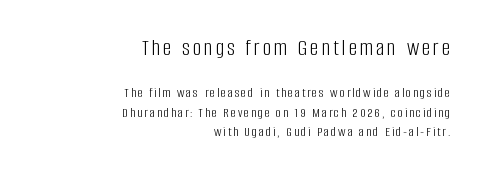
{"italic": "no", "bold": "no", "underline": "no", "align": "right", "line_spacing": "normal", "line_spacing_ratio": 1.39, "larger_block": "first", "size_ratio": 1.64, "glyph_px": 23}
